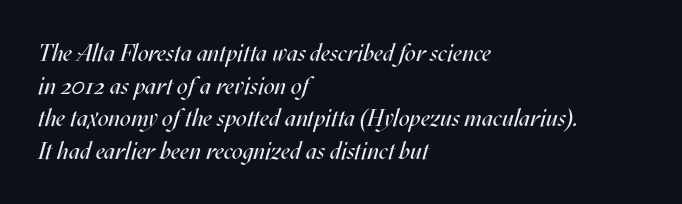
{"italic": "yes", "lean": "right", "slant_degrees": 17, "bold": "no", "underline": "no", "align": "left", "line_spacing": "normal", "line_spacing_ratio": 1.36, "letter_spacing": "normal", "letter_spacing_em": 0.0, "glyph_px": 24}
